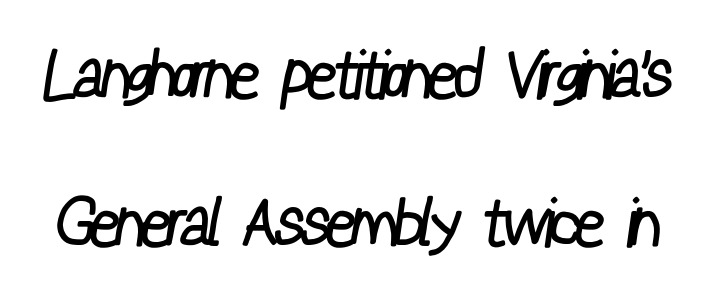
The image shows 66 px regular-weight, condensed sans-serif type; set loose line spacing (2.24x), normal letter spacing, not underlined; low stroke contrast and a medium x-height.
